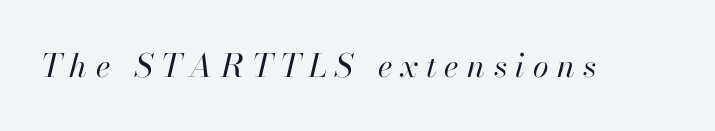
{"italic": "yes", "lean": "right", "slant_degrees": 13, "bold": "no", "weight": "regular", "width": "normal", "stroke_contrast": "high", "x_height": "small", "monospaced": "no", "underline": "no", "letter_spacing": "wide", "letter_spacing_em": 0.26, "glyph_px": 32}
